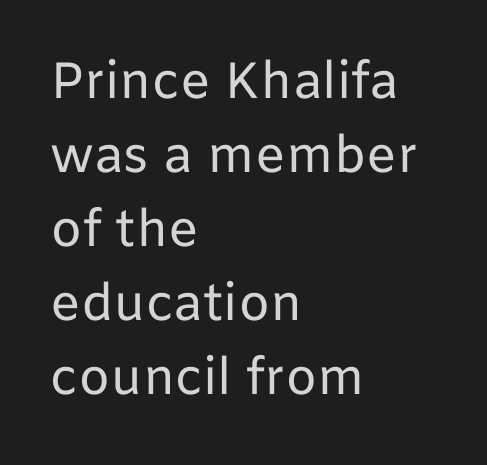
{"serif": "no", "italic": "no", "bold": "no", "weight": "regular", "width": "normal", "stroke_contrast": "low", "x_height": "medium", "monospaced": "no", "underline": "no", "align": "left", "line_spacing": "normal", "line_spacing_ratio": 1.45, "letter_spacing": "normal", "letter_spacing_em": 0.0, "glyph_px": 51}
